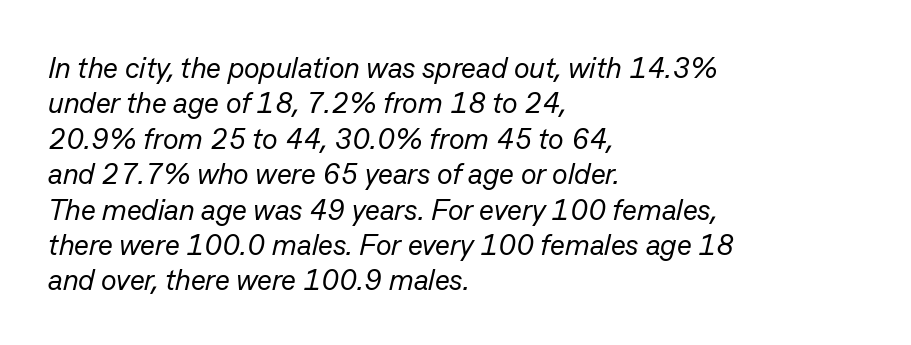
The image shows 29 px regular-weight type, italic (leaning right); set left-aligned, line spacing 1.22x, normal letter spacing, not underlined; low stroke contrast and a medium x-height.
